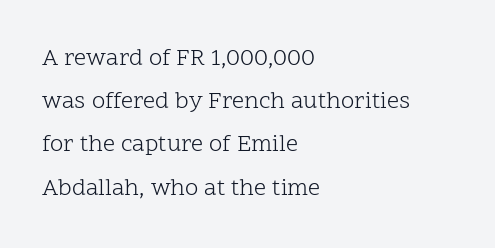
Q: Is the text bold? A: No.
Q: Is the text italic (slanted)? A: No, it is upright.
Q: Is the text underlined? A: No.
Q: How is the paragraph aligned? A: Left-aligned.
Q: Is the spacing between letters normal or unusually wide? A: Normal.
